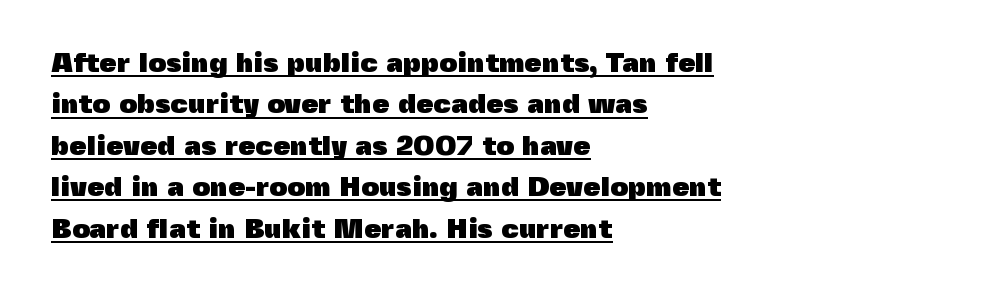
{"serif": "no", "italic": "no", "bold": "yes", "weight": "heavy", "width": "normal", "x_height": "medium", "monospaced": "no", "underline": "yes", "align": "left", "line_spacing": "normal", "line_spacing_ratio": 1.48, "letter_spacing": "normal", "letter_spacing_em": 0.0, "glyph_px": 28}
